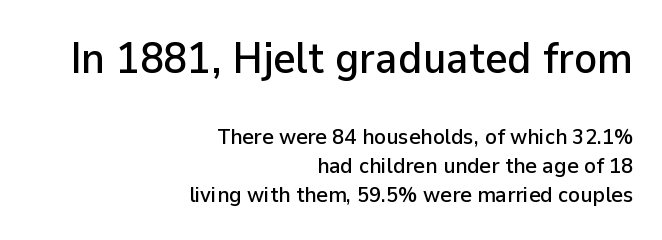
{"serif": "no", "italic": "no", "width": "normal", "stroke_contrast": "low", "x_height": "medium", "monospaced": "no", "underline": "no", "align": "right", "line_spacing": "normal", "line_spacing_ratio": 1.33, "letter_spacing": "normal", "letter_spacing_em": 0.0, "larger_block": "first", "size_ratio": 1.95, "glyph_px": 43}
